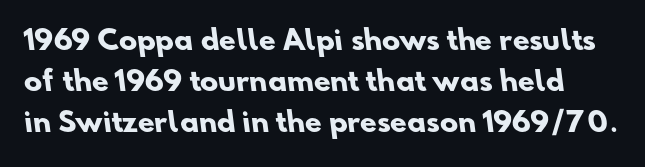
The image shows 27 px bold type; set normal line spacing (1.51x), normal letter spacing, not underlined.
